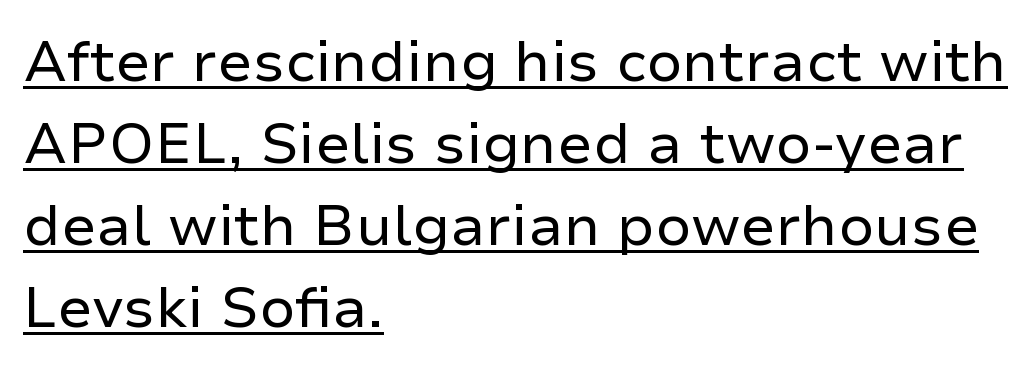
Q: Is the text bold? A: No.
Q: Is the text italic (slanted)? A: No, it is upright.
Q: Is the typeface a serif or a sans-serif typeface? A: Sans-serif.
Q: Is the text underlined? A: Yes.
Q: How is the paragraph aligned? A: Left-aligned.
Q: Is the spacing between letters normal or unusually wide? A: Normal.
Q: Is the spacing between lines tight, normal or loose? A: Normal.
Q: Width (condensed, normal, or wide)? A: Normal.
Q: Stroke contrast? A: Low.
Q: x-height? A: Medium.
Q: Monospaced? A: No.
